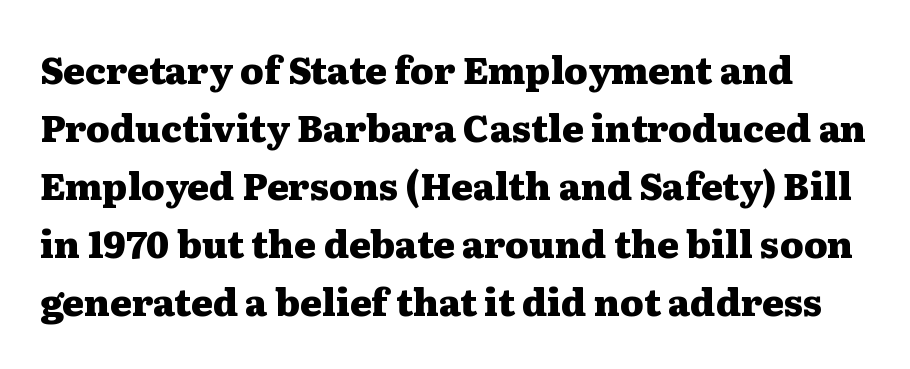
{"serif": "yes", "italic": "no", "bold": "yes", "weight": "heavy", "width": "wide", "stroke_contrast": "medium", "x_height": "medium", "monospaced": "no", "underline": "no", "line_spacing": "normal", "line_spacing_ratio": 1.57, "letter_spacing": "normal", "letter_spacing_em": 0.0, "glyph_px": 37}
